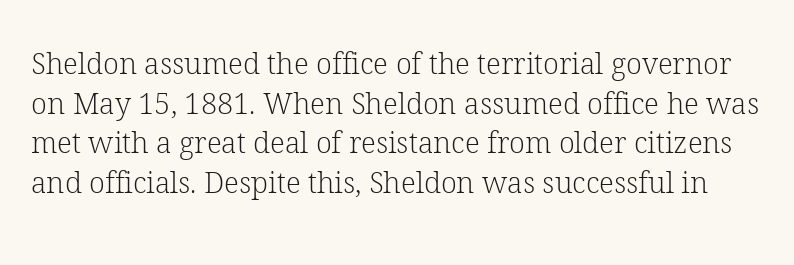
{"serif": "yes", "italic": "no", "bold": "no", "weight": "light", "width": "normal", "stroke_contrast": "low", "x_height": "medium", "monospaced": "no", "underline": "no", "line_spacing": "normal", "line_spacing_ratio": 1.37, "letter_spacing": "normal", "letter_spacing_em": 0.0, "glyph_px": 29}
